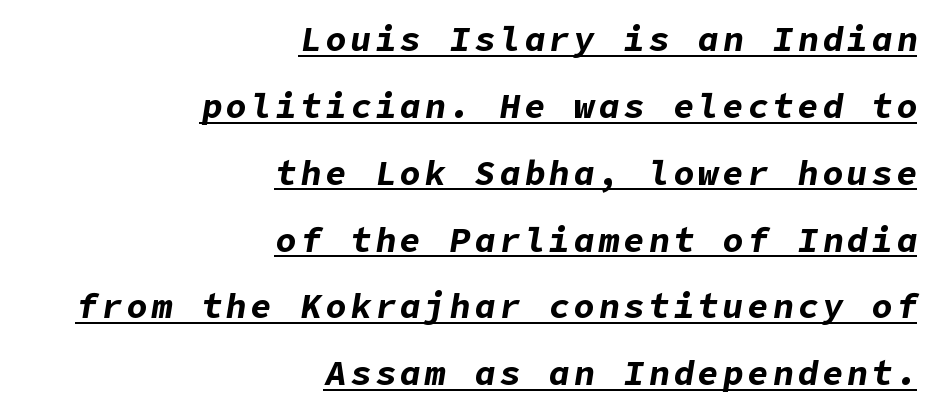
{"italic": "yes", "lean": "right", "slant_degrees": 9, "bold": "yes", "weight": "bold", "width": "normal", "stroke_contrast": "low", "x_height": "medium", "underline": "yes", "align": "right", "line_spacing": "loose", "line_spacing_ratio": 1.91, "glyph_px": 35}
